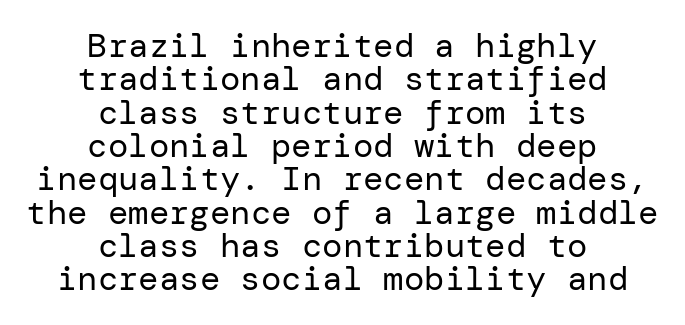
{"serif": "no", "italic": "no", "bold": "no", "weight": "regular", "width": "normal", "stroke_contrast": "low", "x_height": "medium", "underline": "no", "align": "center", "line_spacing": "tight", "line_spacing_ratio": 0.98, "letter_spacing": "normal", "letter_spacing_em": 0.0, "glyph_px": 34}
